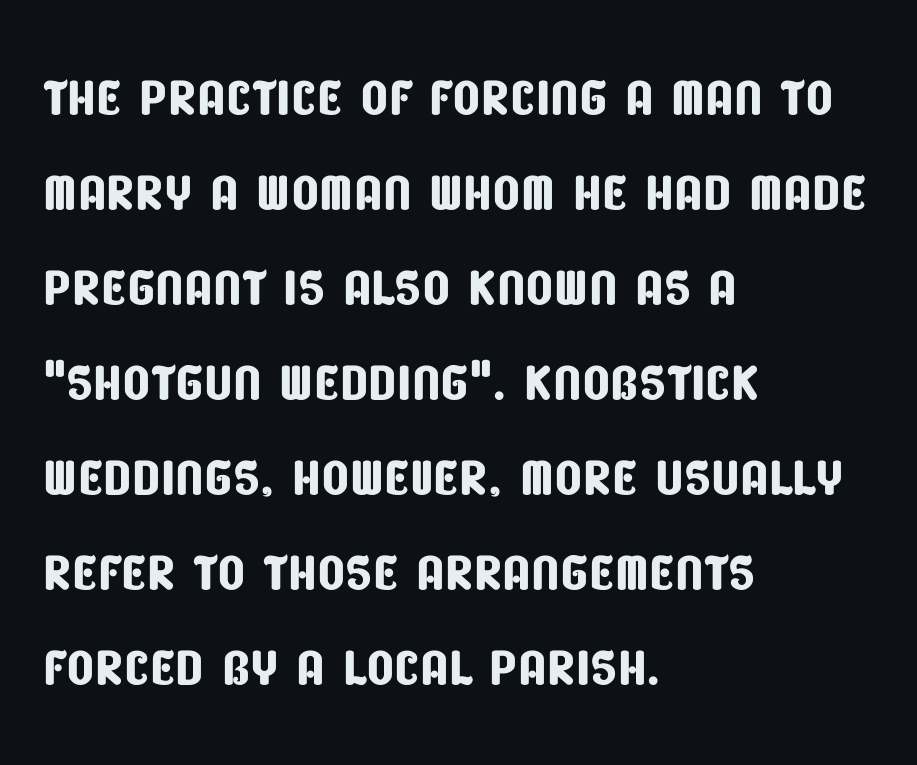
Q: Is the typeface a serif or a sans-serif typeface? A: Sans-serif.
Q: Is the text underlined? A: No.
Q: How is the paragraph aligned? A: Left-aligned.
Q: Is the spacing between letters normal or unusually wide? A: Normal.
Q: Is the spacing between lines tight, normal or loose? A: Normal.
Q: Width (condensed, normal, or wide)? A: Condensed.
Q: Stroke contrast? A: Low.
Q: x-height? A: Large.
Q: Monospaced? A: No.
